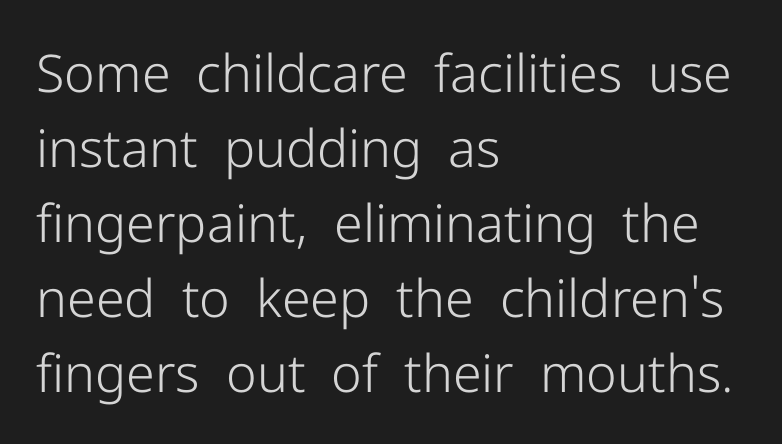
Look at the tracking — it's just the regular setting, nothing added. Italic: no, the glyphs are upright roman. A student would call this left alignment; a typographer would say flush left, rag right. Lines of text with bare space underneath. Is there much room between lines? A standard amount, neither cramped nor airy.
